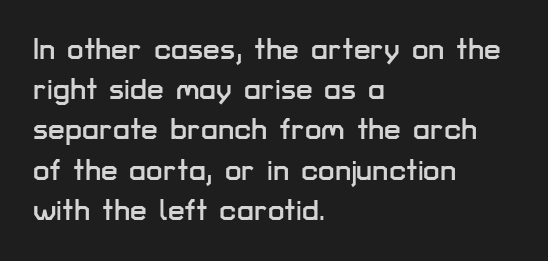
{"serif": "no", "italic": "no", "width": "normal", "stroke_contrast": "low", "x_height": "medium", "monospaced": "no", "underline": "no", "align": "left", "line_spacing": "normal", "line_spacing_ratio": 1.34, "letter_spacing": "normal", "letter_spacing_em": 0.0, "glyph_px": 30}
